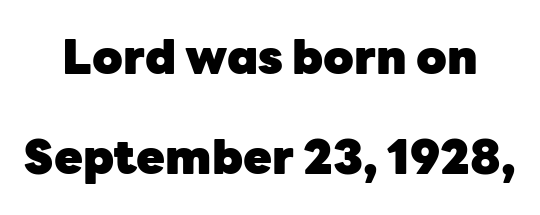
The image shows 47 px heavy sans-serif type, upright; set loose line spacing (2.12x), normal letter spacing, not underlined; low stroke contrast and a medium x-height.
